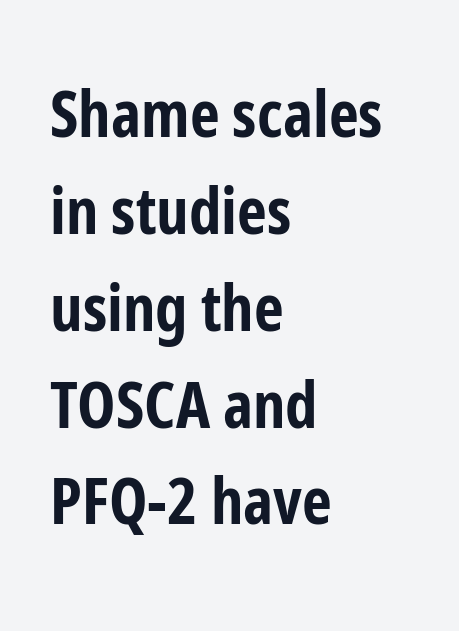
Descenders hang freely into open space. The rendering anchors every line to the left-hand side. The vertical gap from one line to the next is medium. Characters remain perfectly vertical along every line.
